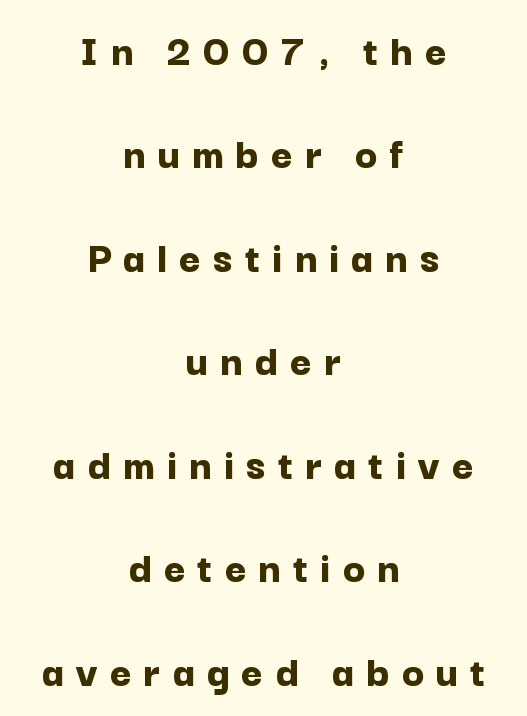
Short note: letters widely spaced. As a designer I'd log this as weight 700, bold. The space between consecutive lines is lavish. This rendering features lettering with no underline. The rendering positions every line midway between the sides. The rendering uses natural spacing where letterforms have individual widths.
